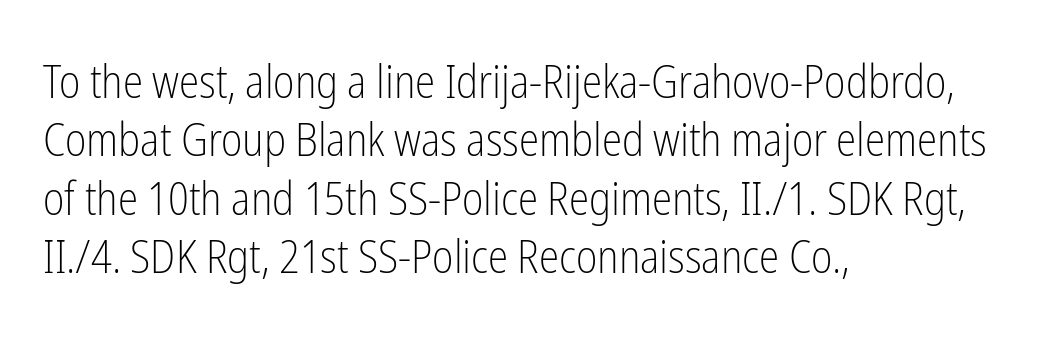
Q: Is the text bold? A: No.
Q: Is the text italic (slanted)? A: No, it is upright.
Q: Is the typeface a serif or a sans-serif typeface? A: Sans-serif.
Q: Is the text underlined? A: No.
Q: How is the paragraph aligned? A: Left-aligned.
Q: Is the spacing between letters normal or unusually wide? A: Normal.
Q: Is the spacing between lines tight, normal or loose? A: Normal.
Q: Width (condensed, normal, or wide)? A: Condensed.
Q: Stroke contrast? A: Low.
Q: x-height? A: Medium.
Q: Monospaced? A: No.
